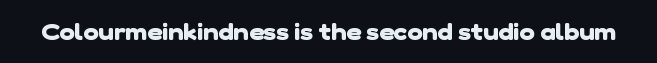
Q: Is the text bold? A: Yes.
Q: Is the text underlined? A: No.
Q: Is the spacing between letters normal or unusually wide? A: Normal.
